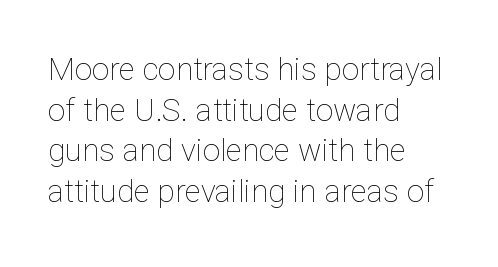
{"italic": "no", "bold": "no", "weight": "thin", "width": "normal", "stroke_contrast": "low", "x_height": "medium", "monospaced": "no", "underline": "no", "align": "left", "line_spacing": "normal", "line_spacing_ratio": 1.31, "letter_spacing": "normal", "letter_spacing_em": 0.0, "glyph_px": 31}
